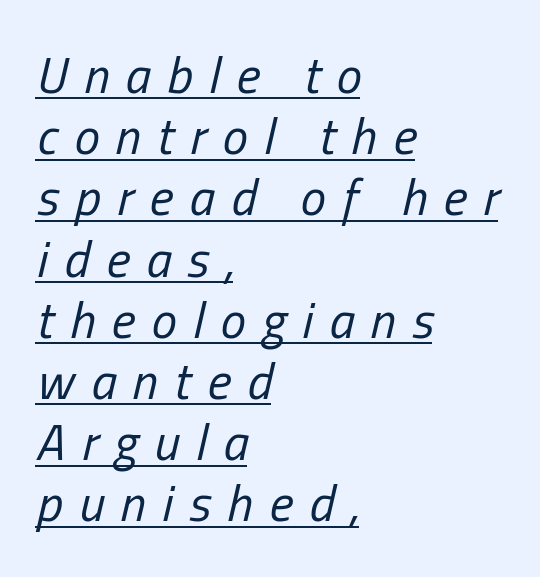
Stems here are at most as thick as an everyday book face. Is there an underline? Yes — a line sits under the letters. Typeset ragged right — the left edge is the straight one. Tall strokes in this sample are angled rather than plumb. Do the characters align in a grid? No, the font is proportional. Students, note that the glyphs here are deliberately spaced far apart.
